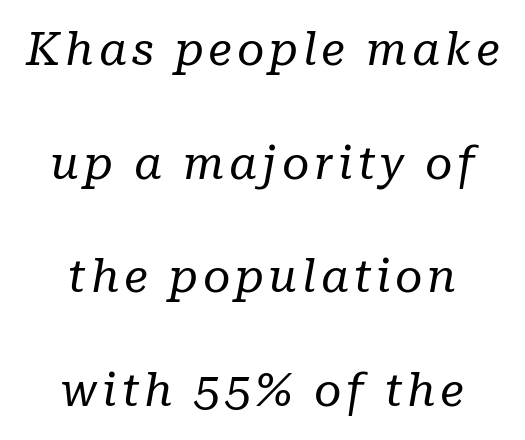
{"serif": "yes", "italic": "yes", "lean": "right", "slant_degrees": 10, "bold": "no", "weight": "regular", "width": "normal", "stroke_contrast": "low", "x_height": "medium", "monospaced": "no", "underline": "no", "align": "center", "line_spacing": "loose", "line_spacing_ratio": 2.42, "glyph_px": 47}
